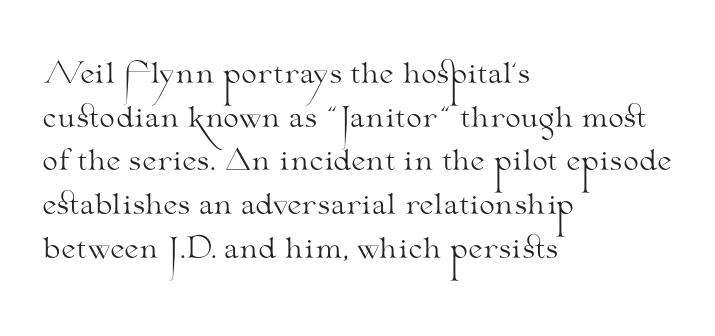
The image shows 28 px light, wide serif type, upright; set left-aligned, normal line spacing (1.56x), normal letter spacing, not underlined; medium stroke contrast and a small x-height.
